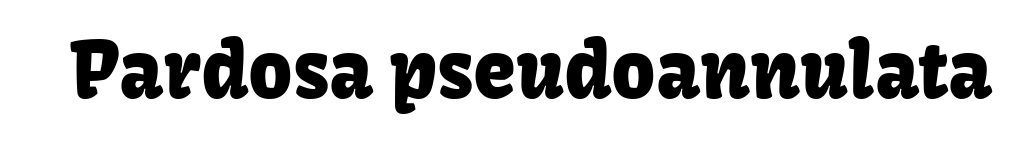
{"serif": "no", "italic": "no", "width": "normal", "stroke_contrast": "low", "x_height": "medium", "monospaced": "no", "underline": "no", "letter_spacing": "normal", "letter_spacing_em": 0.0, "glyph_px": 77}
